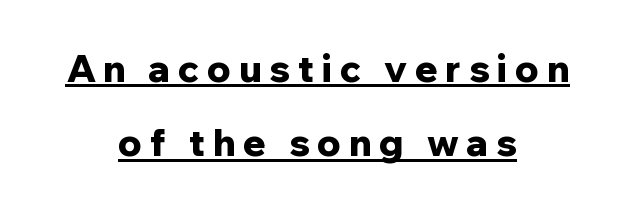
The image shows 37 px bold sans-serif type, upright; set centered, loose line spacing (2.01x), unusually wide letter spacing (+0.21 em), underlined; low stroke contrast and a medium x-height.
